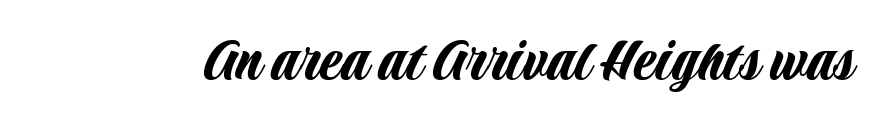
Is this a fixed-width face? No — the glyphs have proportional, varying widths. Underlining? Definitely not there. The face used here is rendered with its standard letterfit. The glyphs in this specimen are sans serif.
